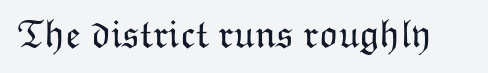
Q: Is the text bold? A: No.
Q: Is the text italic (slanted)? A: No, it is upright.
Q: Is the text underlined? A: No.
Q: Is the spacing between letters normal or unusually wide? A: Normal.
Q: Width (condensed, normal, or wide)? A: Normal.
Q: Stroke contrast? A: Low.
Q: x-height? A: Medium.
Q: Monospaced? A: No.
